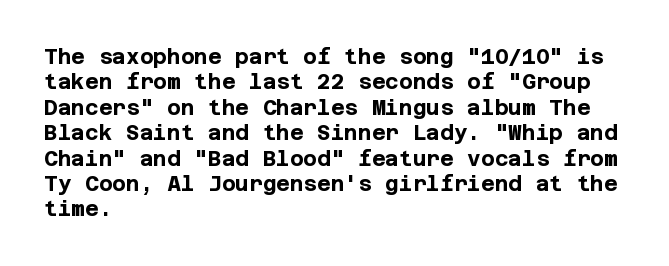
The image shows 21 px bold type, upright; set left-aligned, line spacing 1.21x, normal letter spacing, not underlined.
